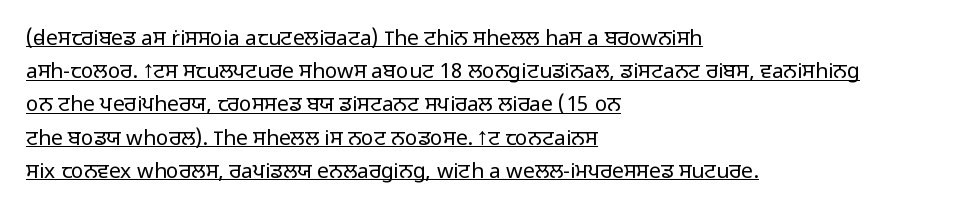
{"italic": "no", "bold": "no", "underline": "yes", "align": "left", "line_spacing": "normal", "line_spacing_ratio": 1.58, "letter_spacing": "normal", "letter_spacing_em": 0.0, "glyph_px": 21}
